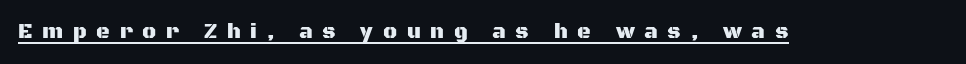
{"italic": "no", "underline": "yes", "letter_spacing": "wide", "letter_spacing_em": 0.46, "glyph_px": 21}
